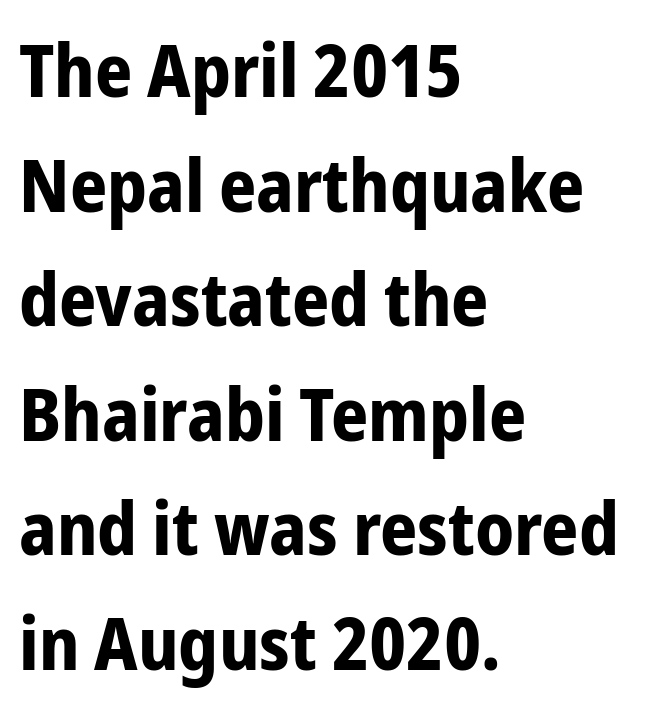
Horizontal bands of white between lines are of average thickness. Notice how the stems are strictly vertical — no italics here. A bare baseline throughout the passage. Typographically, this falls in the sans-serif category. Each letter keeps its own natural width here, so spacing adapts to shape.
